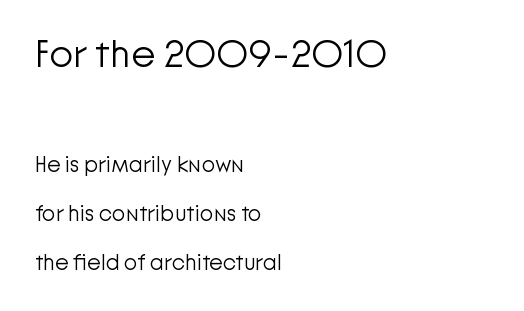
{"serif": "no", "italic": "no", "bold": "no", "weight": "light", "width": "normal", "stroke_contrast": "low", "x_height": "medium", "monospaced": "no", "underline": "no", "align": "left", "line_spacing": "loose", "line_spacing_ratio": 2.24, "letter_spacing": "normal", "letter_spacing_em": 0.0, "larger_block": "first", "size_ratio": 1.77, "glyph_px": 39}
